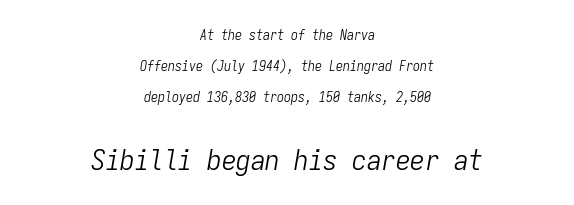
Q: Is the text bold? A: No.
Q: Is the text italic (slanted)? A: Yes, it leans right by about 9 degrees.
Q: Is the text underlined? A: No.
Q: How is the paragraph aligned? A: Centered.
Q: Is the spacing between letters normal or unusually wide? A: Normal.
Q: Is the spacing between lines tight, normal or loose? A: Loose.
Q: Which block of text is set in a larger size, the first (top) or the second (bottom)? A: The second (bottom) one.
Q: Width (condensed, normal, or wide)? A: Condensed.
Q: Stroke contrast? A: Low.
Q: x-height? A: Medium.
Q: Monospaced? A: Yes.
